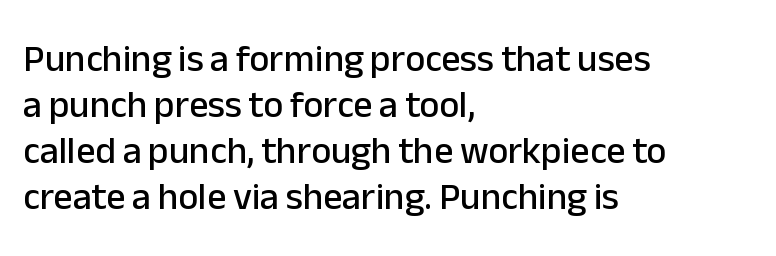
The image shows 38 px sans-serif type, upright; set left-aligned, line spacing 1.21x, normal letter spacing, not underlined; low stroke contrast and a medium x-height.
